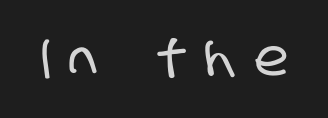
The image shows 50 px condensed sans-serif type; set unusually wide letter spacing (+0.39 em), not underlined; low stroke contrast and a large x-height.
